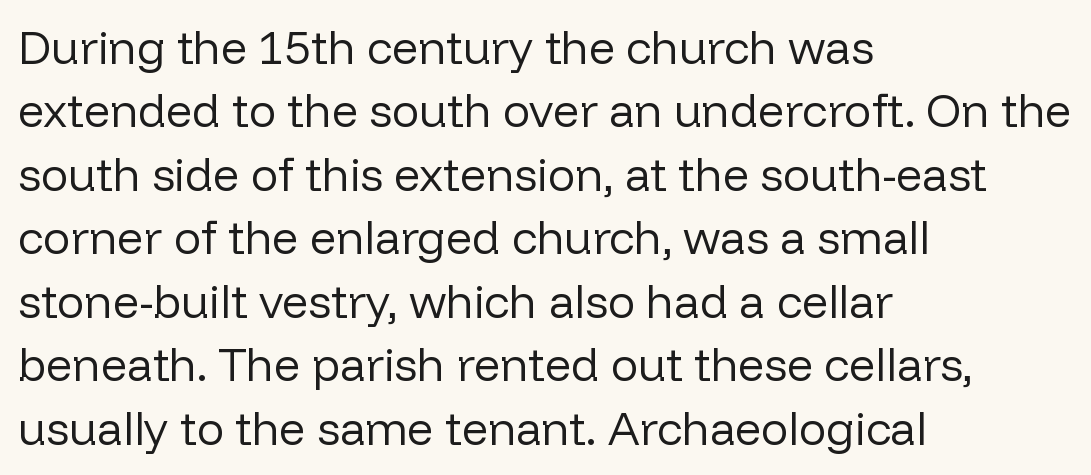
Each letter's strokes conclude bluntly, with no projecting serifs. Weight: regular or lighter. The foot of each line stays bare and open. Spacing verdict: proportional, widths tailored to each character. The lines in this sample share a left origin and differ only in where they stop.
